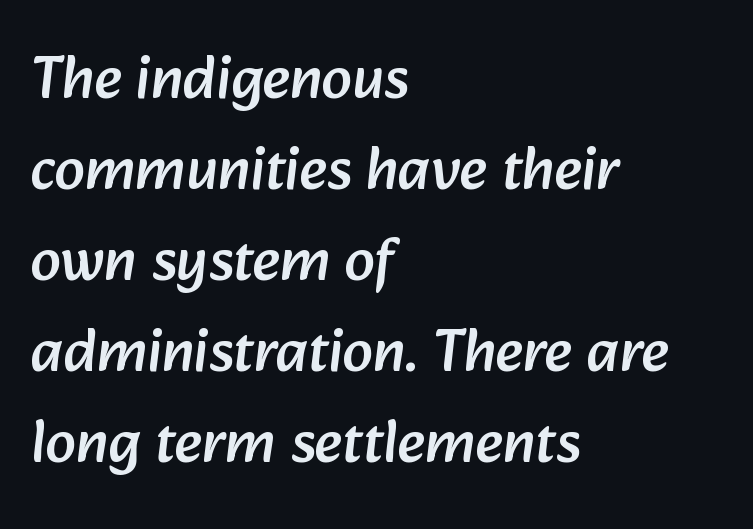
{"serif": "no", "width": "normal", "stroke_contrast": "low", "x_height": "medium", "monospaced": "no", "underline": "no", "align": "left", "line_spacing": "normal", "line_spacing_ratio": 1.49, "letter_spacing": "normal", "letter_spacing_em": 0.0, "glyph_px": 61}
